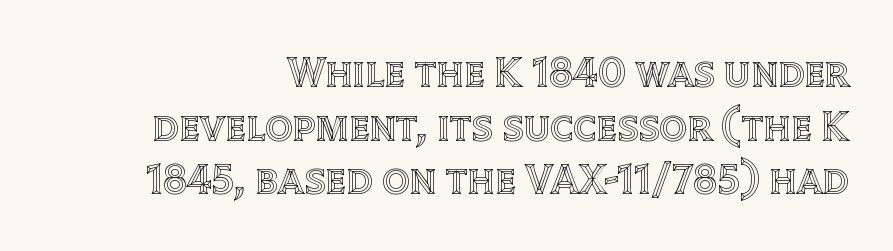
The passage shown is typed in a proportional face where columns would drift. Line spacing here is normal. Type without underlining. One-word summary of the alignment: right. Designer's note — italics off, roman on.
